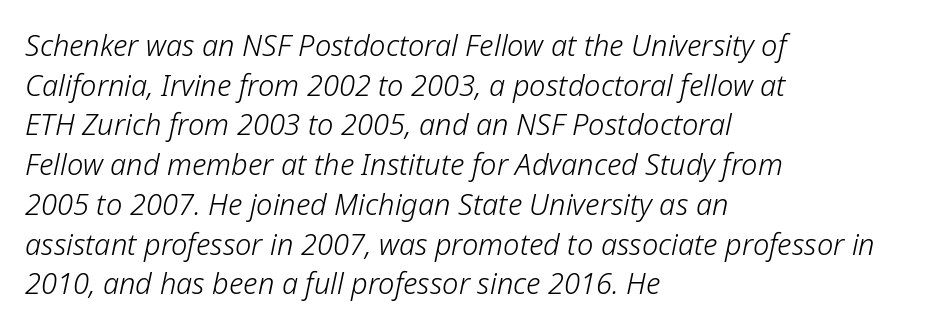
The image shows 29 px light type, italic (leaning right); set left-aligned, normal line spacing (1.37x), normal letter spacing, not underlined; low stroke contrast and a medium x-height.
